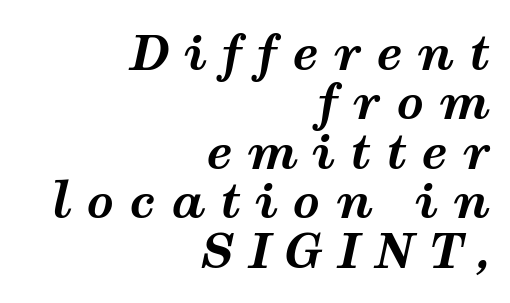
Q: Is the text bold? A: Yes.
Q: Is the text italic (slanted)? A: Yes, it leans right by about 12 degrees.
Q: Is the text underlined? A: No.
Q: How is the paragraph aligned? A: Right-aligned.
Q: Is the spacing between letters normal or unusually wide? A: Unusually wide.
Q: Is the spacing between lines tight, normal or loose? A: Tight.
Q: Width (condensed, normal, or wide)? A: Wide.
Q: Stroke contrast? A: Medium.
Q: x-height? A: Medium.
Q: Monospaced? A: No.
